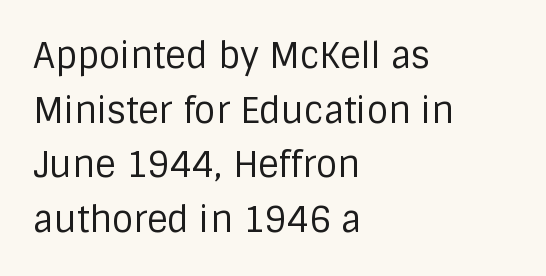
{"serif": "no", "italic": "no", "bold": "no", "weight": "regular", "width": "normal", "stroke_contrast": "low", "x_height": "large", "monospaced": "no", "underline": "no", "align": "left", "line_spacing": "normal", "line_spacing_ratio": 1.56, "letter_spacing": "normal", "letter_spacing_em": 0.0, "glyph_px": 35}
